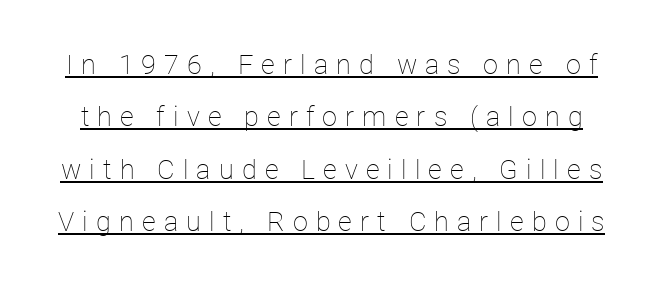
The image shows 27 px text type, upright; set loose line spacing (1.94x), unusually wide letter spacing (+0.3 em), underlined.
